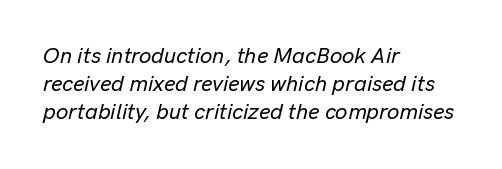
The image shows 22 px text type, italic (leaning right); set left-aligned, normal line spacing (1.27x), normal letter spacing, not underlined.
